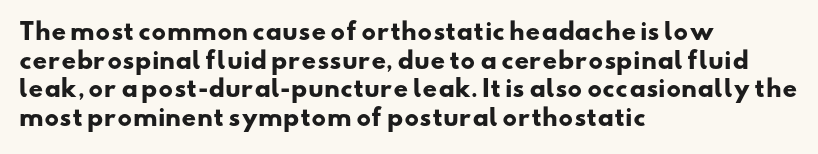
Q: Is the text bold? A: Yes.
Q: Is the text underlined? A: No.
Q: How is the paragraph aligned? A: Left-aligned.
Q: Is the spacing between letters normal or unusually wide? A: Normal.
